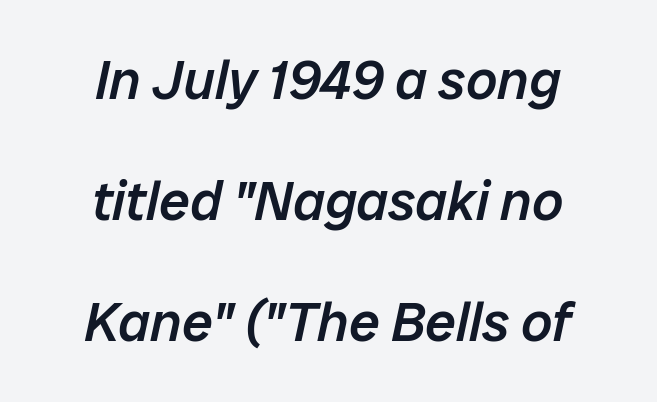
Q: Is the text bold? A: Semi-bold.
Q: Is the text italic (slanted)? A: Yes, it leans right by about 12 degrees.
Q: Is the text underlined? A: No.
Q: How is the paragraph aligned? A: Centered.
Q: Is the spacing between letters normal or unusually wide? A: Normal.
Q: Is the spacing between lines tight, normal or loose? A: Loose.
Q: Width (condensed, normal, or wide)? A: Normal.
Q: Stroke contrast? A: Low.
Q: x-height? A: Medium.
Q: Monospaced? A: No.
